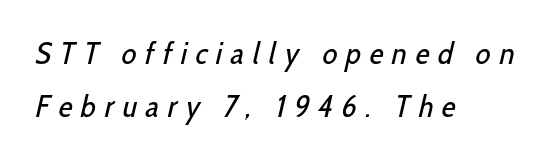
Left-aligned paragraph, ragged on the right. Type without underlining. The passage shown is typed in a proportional face where columns would drift. Check where the strokes stop: nothing finishes them off — pure sans.
